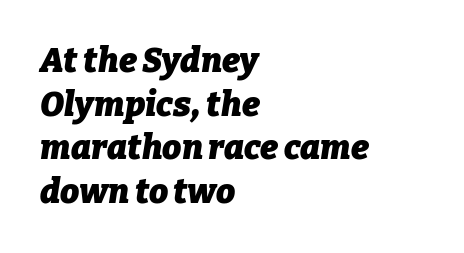
Type without underlining. Left-aligned paragraph, ragged on the right. The rendering uses a moderate line-height, typical for paragraphs. When letters slant like this, we call the style italic.
